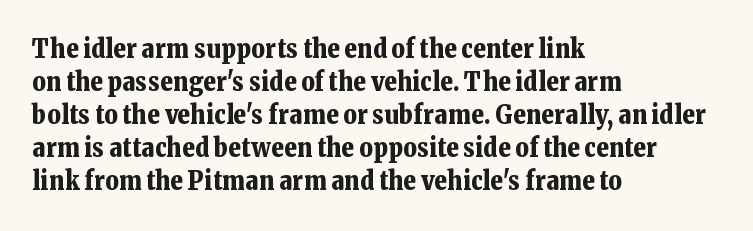
Q: Is the text bold? A: Yes.
Q: Is the text italic (slanted)? A: No, it is upright.
Q: Is the text underlined? A: No.
Q: How is the paragraph aligned? A: Left-aligned.
Q: Is the spacing between letters normal or unusually wide? A: Normal.
Q: Is the spacing between lines tight, normal or loose? A: Normal.
